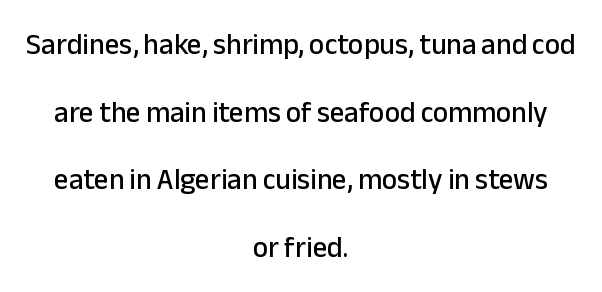
This sample trades compactness for vertical openness between lines. Letters rest on an invisible, unmarked baseline. Every character sits straight up, as roman type does. Spacing verdict: proportional, widths tailored to each character. Each word holds together tightly as a unit, with standard inter-letter gaps. Examine the stroke ends and you'll find no serifs.
